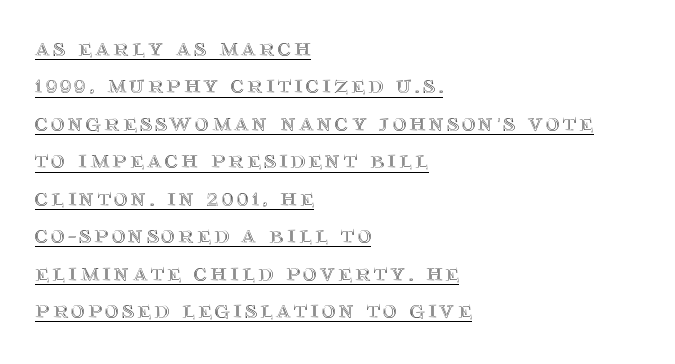
Q: Is the text italic (slanted)? A: No, it is upright.
Q: Is the text underlined? A: Yes.
Q: How is the paragraph aligned? A: Left-aligned.
Q: Is the spacing between lines tight, normal or loose? A: Normal.
